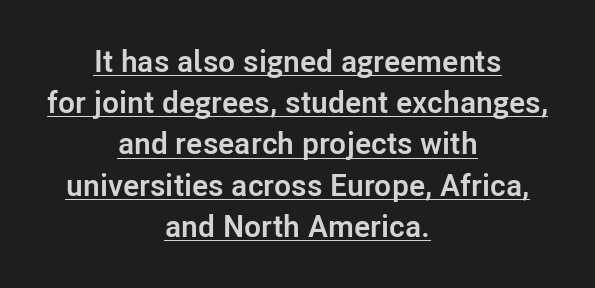
The image shows 31 px semibold sans-serif type, upright; set centered, normal line spacing (1.33x), normal letter spacing, underlined; low stroke contrast and a medium x-height.
